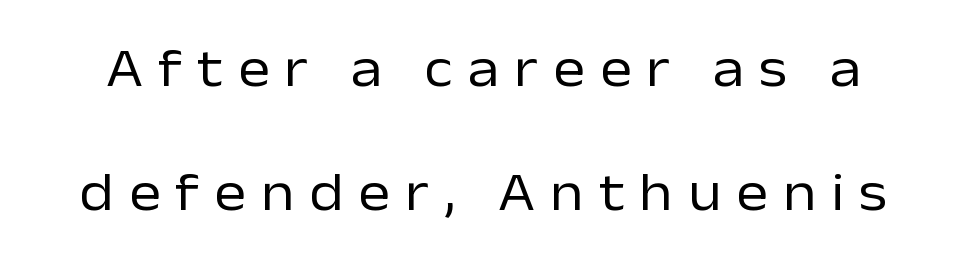
The image shows 54 px regular-weight sans-serif type, upright; set loose line spacing (2.29x), unusually wide letter spacing (+0.28 em), not underlined; low stroke contrast and a medium x-height.
